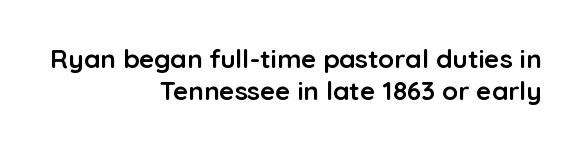
{"italic": "no", "bold": "yes", "underline": "no", "align": "right", "line_spacing_ratio": 1.24, "letter_spacing": "normal", "letter_spacing_em": 0.0, "glyph_px": 26}
